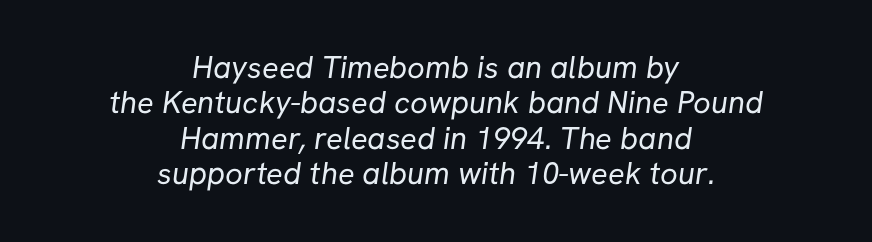
Classification — sans serif. Honestly, the letter spacing is just normal — you wouldn't notice it. Is this a fixed-width face? No — the glyphs have proportional, varying widths. Teacher's note: observe the equal gaps on both sides — that is centered alignment. Only glyphs here, with clear space below each row.
